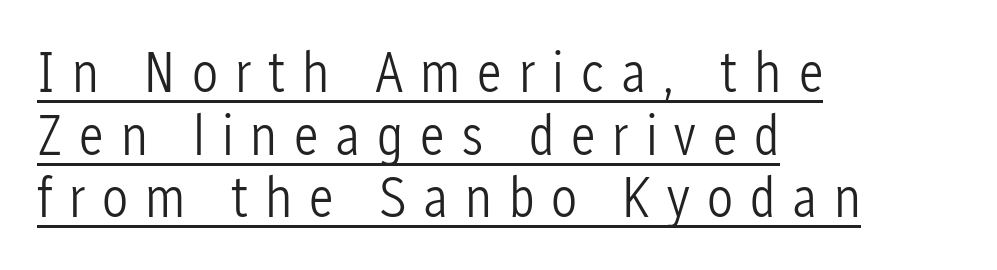
The image shows 58 px light, condensed sans-serif type, upright; set left-aligned, tight line spacing (1.08x), unusually wide letter spacing (+0.29 em), underlined; low stroke contrast and a medium x-height.
